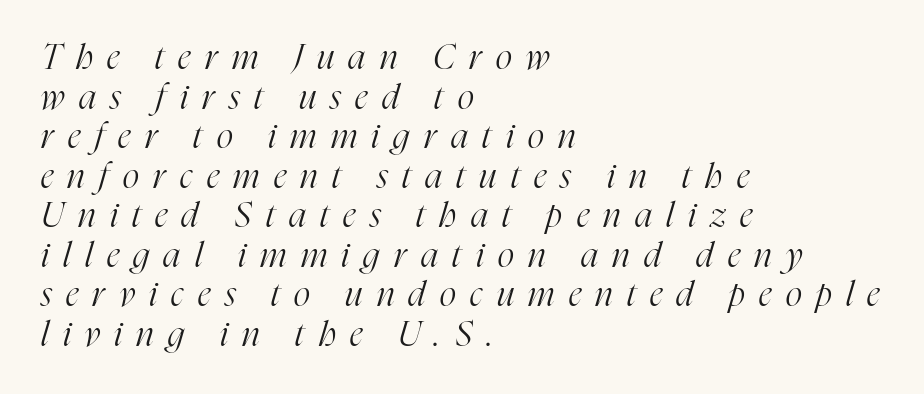
Q: Is the text bold? A: No.
Q: Is the text italic (slanted)? A: Yes, it leans right by about 16 degrees.
Q: Is the typeface a serif or a sans-serif typeface? A: Serif.
Q: Is the text underlined? A: No.
Q: How is the paragraph aligned? A: Left-aligned.
Q: Is the spacing between letters normal or unusually wide? A: Unusually wide.
Q: Is the spacing between lines tight, normal or loose? A: Tight.
Q: Width (condensed, normal, or wide)? A: Condensed.
Q: Stroke contrast? A: High.
Q: x-height? A: Medium.
Q: Monospaced? A: No.
